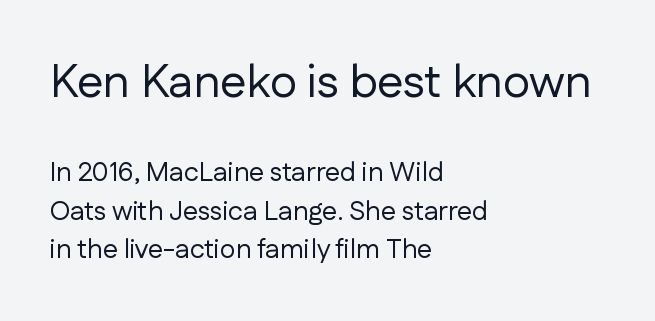
Q: Is the text bold? A: No.
Q: Is the text italic (slanted)? A: No, it is upright.
Q: Is the typeface a serif or a sans-serif typeface? A: Sans-serif.
Q: Is the text underlined? A: No.
Q: How is the paragraph aligned? A: Left-aligned.
Q: Is the spacing between letters normal or unusually wide? A: Normal.
Q: Is the spacing between lines tight, normal or loose? A: Normal.
Q: Which block of text is set in a larger size, the first (top) or the second (bottom)? A: The first (top) one.
Q: Width (condensed, normal, or wide)? A: Normal.
Q: Stroke contrast? A: Low.
Q: x-height? A: Medium.
Q: Monospaced? A: No.
